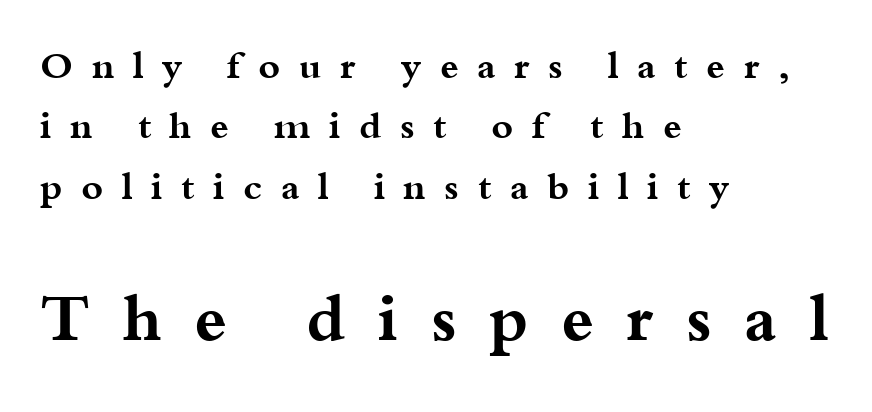
{"serif": "yes", "italic": "no", "bold": "yes", "weight": "bold", "width": "wide", "stroke_contrast": "medium", "x_height": "small", "monospaced": "no", "underline": "no", "align": "left", "line_spacing": "normal", "line_spacing_ratio": 1.63, "letter_spacing": "wide", "letter_spacing_em": 0.5, "larger_block": "second", "size_ratio": 1.76, "glyph_px": 65}
